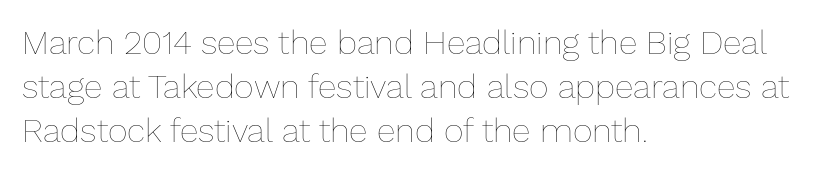
The image shows 34 px thin type, upright; set left-aligned, normal line spacing (1.3x), normal letter spacing, not underlined; low stroke contrast and a medium x-height.
